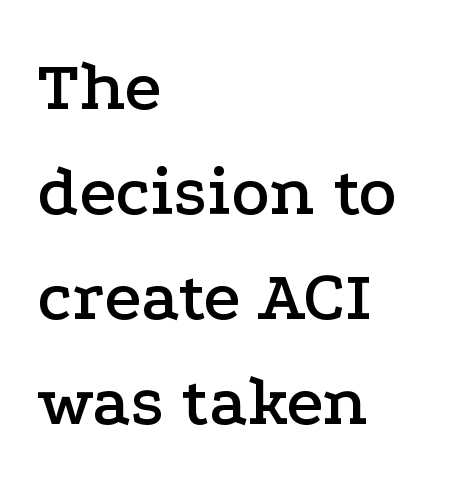
If you measured baseline to baseline, you'd find a middling distance. The axis of the letterforms is exactly vertical. This rendering leaves character spacing at its baseline value. Typographically, this falls in the serif category. The specimen omits any rule beneath the text block's lines.
